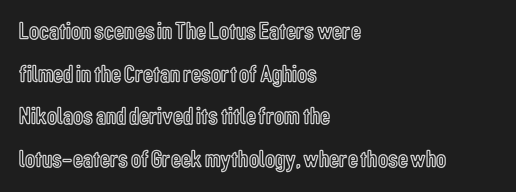
Q: Is the text italic (slanted)? A: No, it is upright.
Q: Is the text underlined? A: No.
Q: How is the paragraph aligned? A: Left-aligned.
Q: Is the spacing between letters normal or unusually wide? A: Normal.
